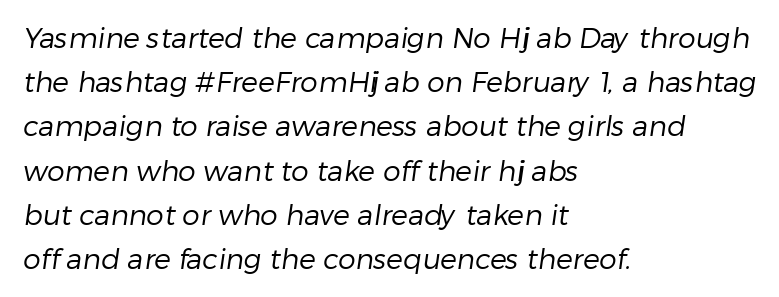
Q: Is the text bold? A: No.
Q: Is the typeface a serif or a sans-serif typeface? A: Sans-serif.
Q: Is the text underlined? A: No.
Q: How is the paragraph aligned? A: Left-aligned.
Q: Is the spacing between letters normal or unusually wide? A: Normal.
Q: Is the spacing between lines tight, normal or loose? A: Normal.
Q: Width (condensed, normal, or wide)? A: Normal.
Q: Stroke contrast? A: Low.
Q: x-height? A: Medium.
Q: Monospaced? A: No.
